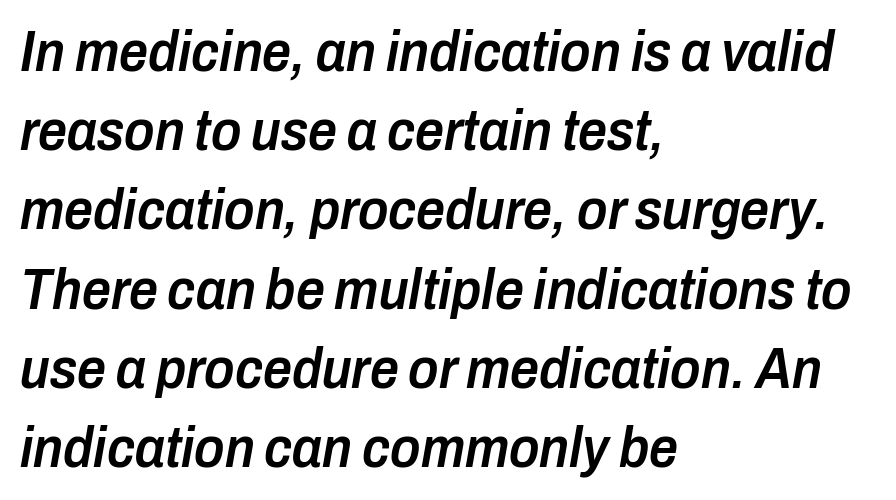
The passage shown leans; its letterforms are oblique. A somewhat darkened texture: the type is semibold rather than bold. The passage is arranged the way most books set body copy — flush left. Looks like regular typesetting: each glyph gets only the width it needs.
